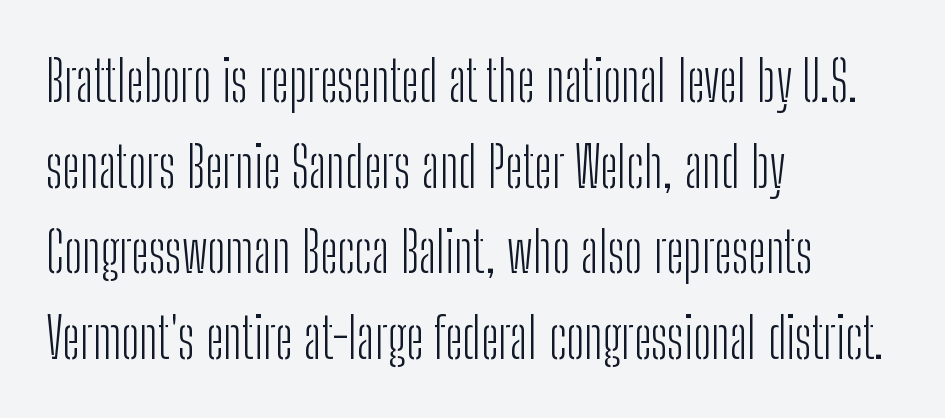
The image shows 56 px light, condensed sans-serif type, upright; set left-aligned, normal line spacing (1.53x), normal letter spacing, not underlined; low stroke contrast and a medium x-height.
